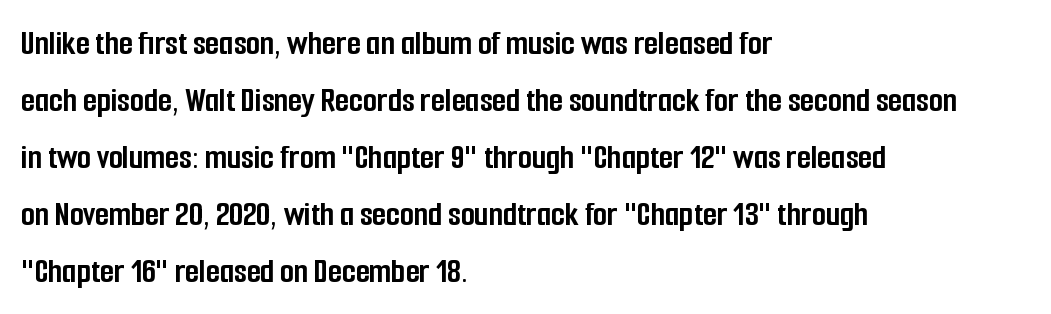
The image shows 36 px semibold, condensed sans-serif type, upright; set left-aligned, normal line spacing (1.58x), normal letter spacing, not underlined; low stroke contrast and a medium x-height.
